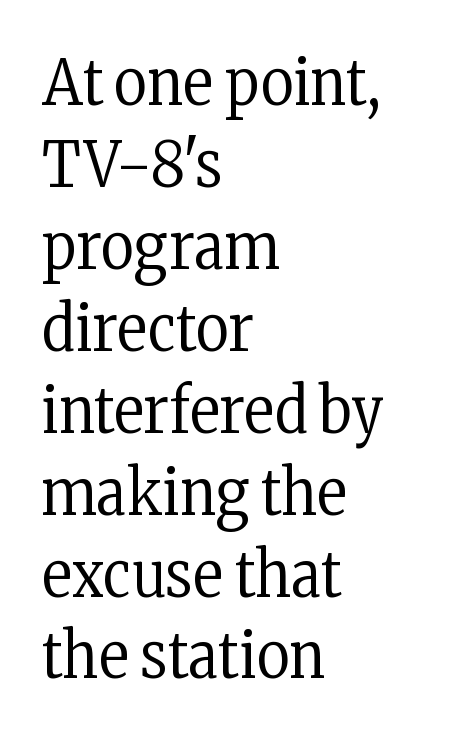
No word sits above an underline. Caption: standard tracking, unaltered. Is there much room between lines? A standard amount, neither cramped nor airy. The passage is arranged the way most books set body copy — flush left.
